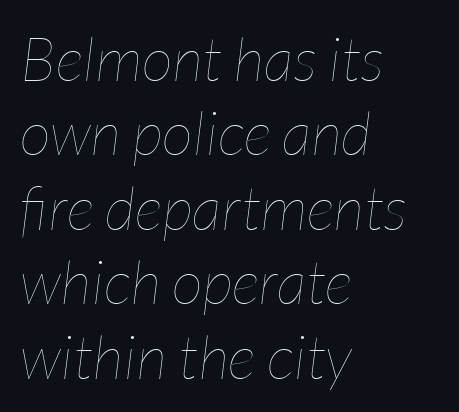
{"italic": "yes", "lean": "right", "slant_degrees": 7, "bold": "no", "weight": "thin", "width": "condensed", "stroke_contrast": "low", "x_height": "medium", "monospaced": "no", "underline": "no", "align": "left", "line_spacing_ratio": 1.22, "letter_spacing": "normal", "letter_spacing_em": 0.0, "glyph_px": 61}
